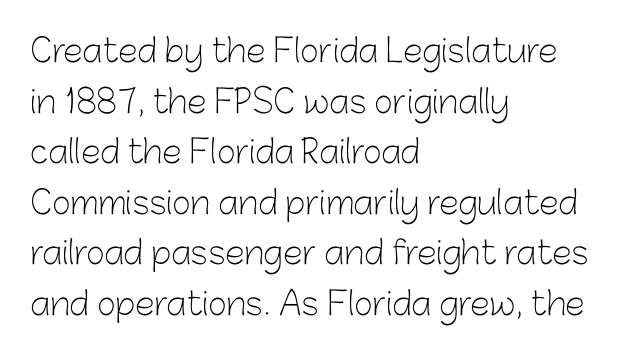
Q: Is the text bold? A: No.
Q: Is the text italic (slanted)? A: No, it is upright.
Q: Is the typeface a serif or a sans-serif typeface? A: Sans-serif.
Q: Is the text underlined? A: No.
Q: How is the paragraph aligned? A: Left-aligned.
Q: Is the spacing between letters normal or unusually wide? A: Normal.
Q: Is the spacing between lines tight, normal or loose? A: Normal.
Q: Width (condensed, normal, or wide)? A: Normal.
Q: Stroke contrast? A: Low.
Q: x-height? A: Medium.
Q: Monospaced? A: No.
